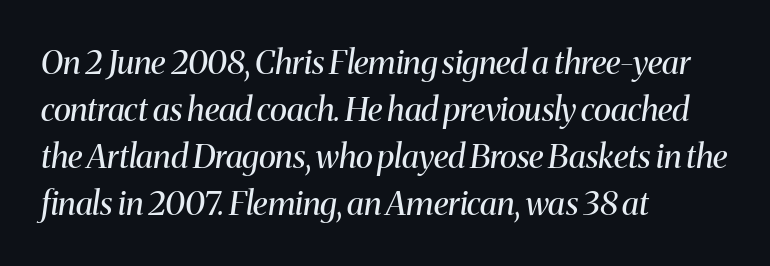
The image shows 33 px regular-weight serif type, italic (leaning right); set left-aligned, normal line spacing (1.42x), normal letter spacing, not underlined; medium stroke contrast and a medium x-height.
